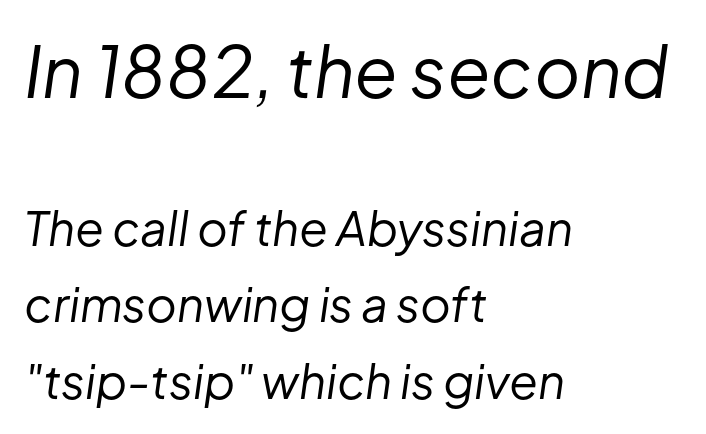
Q: Is the text bold? A: No.
Q: Is the text italic (slanted)? A: Yes, it leans right by about 8 degrees.
Q: Is the text underlined? A: No.
Q: How is the paragraph aligned? A: Left-aligned.
Q: Is the spacing between letters normal or unusually wide? A: Normal.
Q: Is the spacing between lines tight, normal or loose? A: Normal.
Q: Which block of text is set in a larger size, the first (top) or the second (bottom)? A: The first (top) one.
Q: Width (condensed, normal, or wide)? A: Normal.
Q: Stroke contrast? A: Low.
Q: x-height? A: Medium.
Q: Monospaced? A: No.
